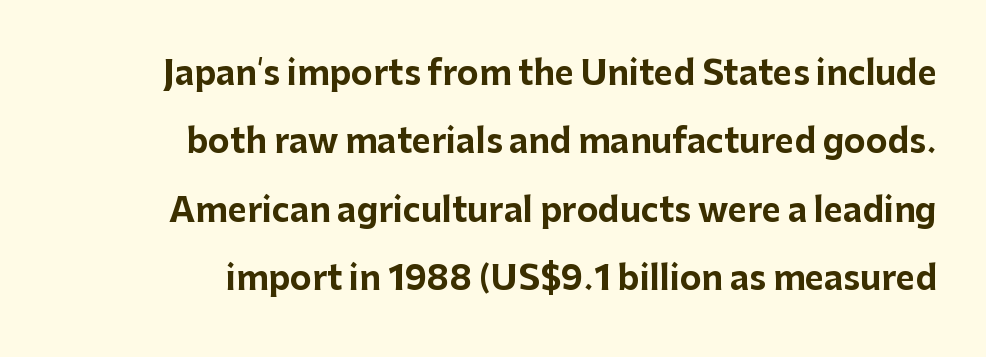
Q: Is the text bold? A: Yes.
Q: Is the text italic (slanted)? A: No, it is upright.
Q: Is the typeface a serif or a sans-serif typeface? A: Sans-serif.
Q: Is the text underlined? A: No.
Q: How is the paragraph aligned? A: Right-aligned.
Q: Is the spacing between letters normal or unusually wide? A: Normal.
Q: Is the spacing between lines tight, normal or loose? A: Loose.
Q: Width (condensed, normal, or wide)? A: Normal.
Q: Stroke contrast? A: Low.
Q: x-height? A: Medium.
Q: Monospaced? A: No.
